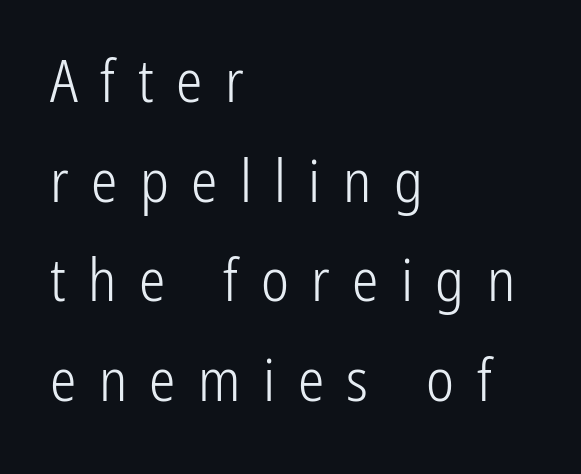
The image shows 59 px light, condensed sans-serif type, upright; set left-aligned, normal line spacing (1.69x), unusually wide letter spacing (+0.38 em), not underlined; low stroke contrast and a medium x-height.
